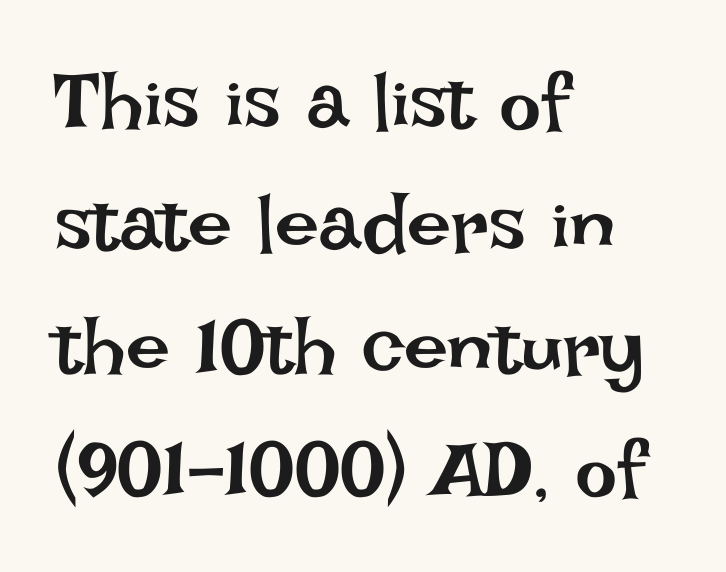
Q: Is the text bold? A: No.
Q: Is the text italic (slanted)? A: No, it is upright.
Q: Is the text underlined? A: No.
Q: How is the paragraph aligned? A: Left-aligned.
Q: Is the spacing between letters normal or unusually wide? A: Normal.
Q: Is the spacing between lines tight, normal or loose? A: Normal.
Q: Width (condensed, normal, or wide)? A: Normal.
Q: Stroke contrast? A: Low.
Q: x-height? A: Large.
Q: Monospaced? A: No.
